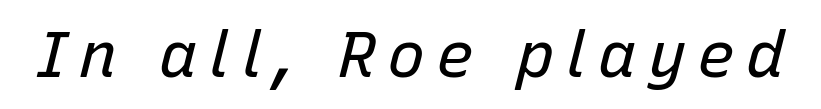
Q: Is the text bold? A: No.
Q: Is the text italic (slanted)? A: Yes, it leans right by about 15 degrees.
Q: Is the text underlined? A: No.
Q: Width (condensed, normal, or wide)? A: Normal.
Q: Stroke contrast? A: Low.
Q: x-height? A: Medium.
Q: Monospaced? A: No.
